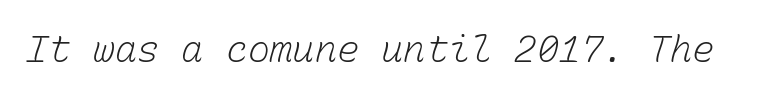
Q: Is the text bold? A: No.
Q: Is the text underlined? A: No.
Q: Is the spacing between letters normal or unusually wide? A: Normal.
Q: Width (condensed, normal, or wide)? A: Normal.
Q: Stroke contrast? A: Low.
Q: x-height? A: Medium.
Q: Monospaced? A: Yes.
